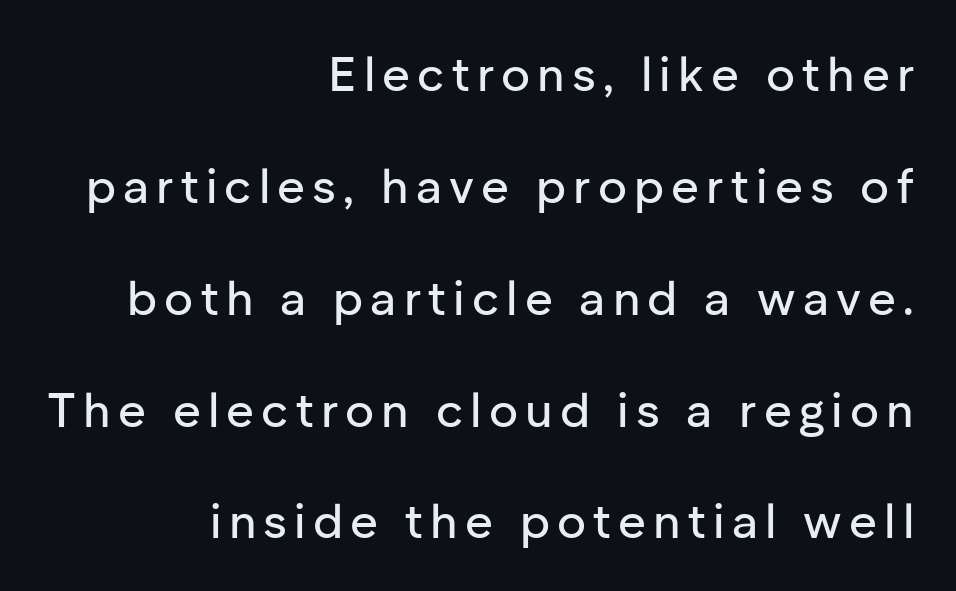
The image shows 48 px sans-serif type, upright; set right-aligned, loose line spacing (2.33x), not underlined; low stroke contrast and a medium x-height.
